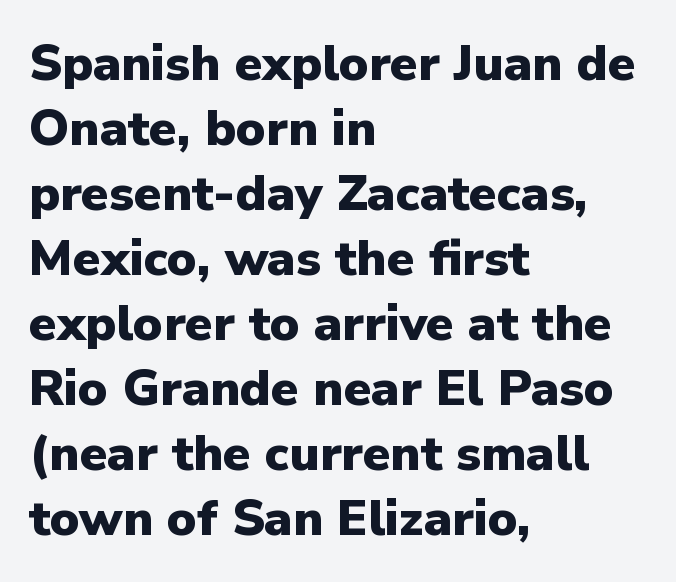
{"serif": "no", "italic": "no", "bold": "yes", "weight": "heavy", "width": "normal", "stroke_contrast": "low", "x_height": "medium", "monospaced": "no", "underline": "no", "align": "left", "line_spacing": "normal", "line_spacing_ratio": 1.3, "letter_spacing": "normal", "letter_spacing_em": 0.0, "glyph_px": 50}
